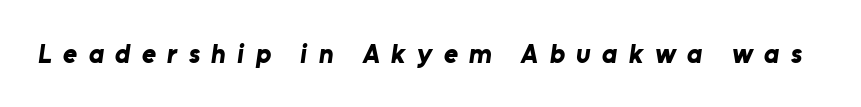
{"bold": "yes", "underline": "no", "letter_spacing": "wide", "letter_spacing_em": 0.42, "glyph_px": 27}
